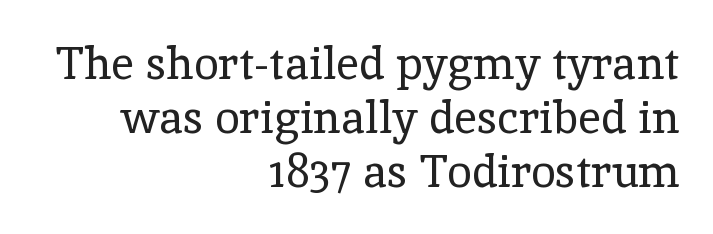
The rendering uses natural spacing where letterforms have individual widths. This is serif lettering, the kind often seen in printed books. The lines are quadded right. This is roman type, the default non-slanted kind. The specimen omits any rule beneath the text block's lines.
